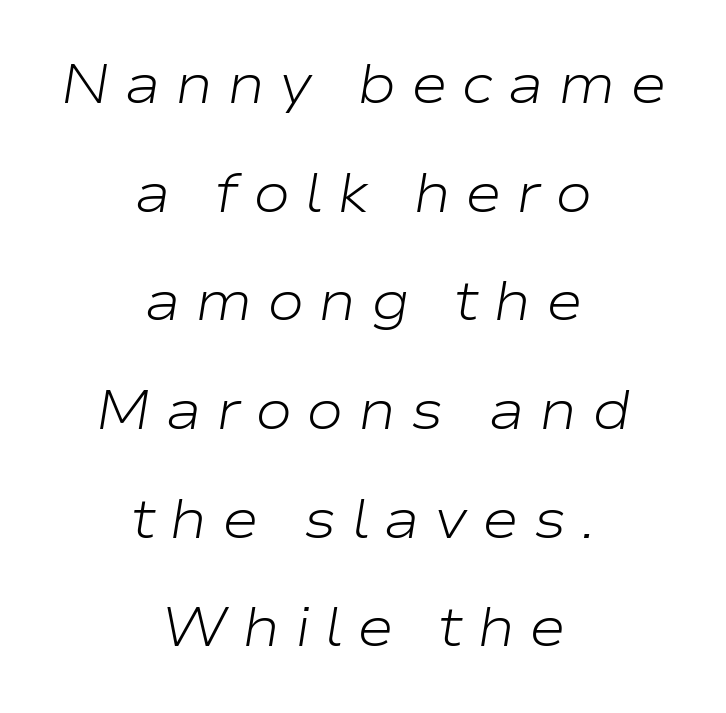
The image shows 56 px light, wide type, italic (leaning right); set centered, loose line spacing (1.94x), unusually wide letter spacing (+0.25 em), not underlined; low stroke contrast and a medium x-height.
